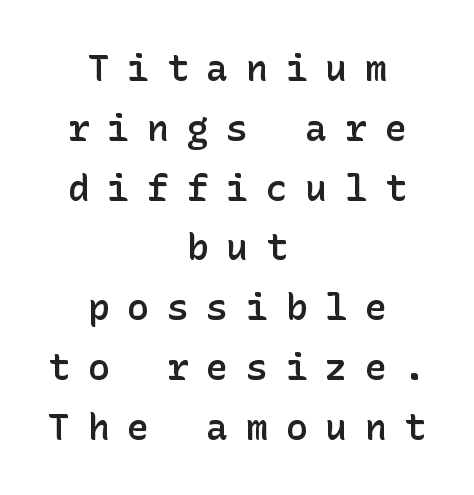
Q: Is the text bold? A: Semi-bold.
Q: Is the text italic (slanted)? A: No, it is upright.
Q: Is the typeface a serif or a sans-serif typeface? A: Sans-serif.
Q: Is the text underlined? A: No.
Q: How is the paragraph aligned? A: Centered.
Q: Is the spacing between letters normal or unusually wide? A: Unusually wide.
Q: Is the spacing between lines tight, normal or loose? A: Normal.
Q: Width (condensed, normal, or wide)? A: Normal.
Q: Stroke contrast? A: Low.
Q: x-height? A: Medium.
